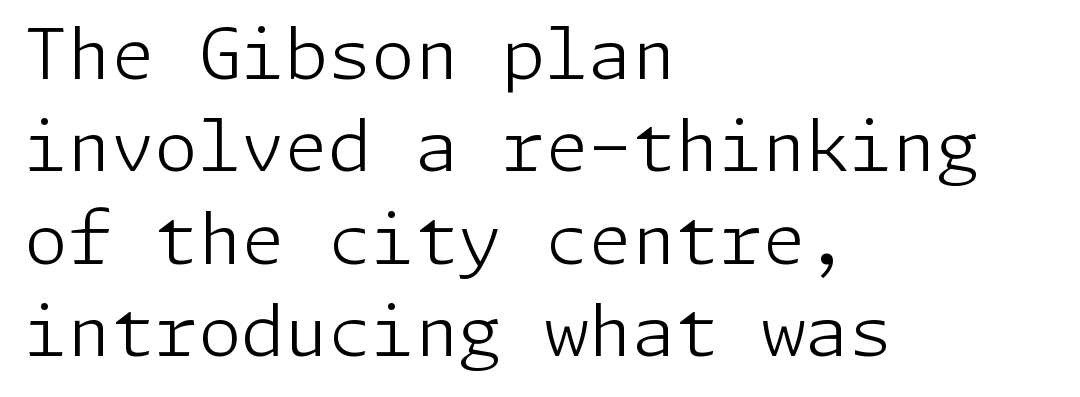
The face looks like a standard text weight, possibly lighter. Leftover space on each line is placed entirely after the last word. Ordinary non-slanted type is in use. The glyphs are unaccompanied by any horizontal stroke below them.
